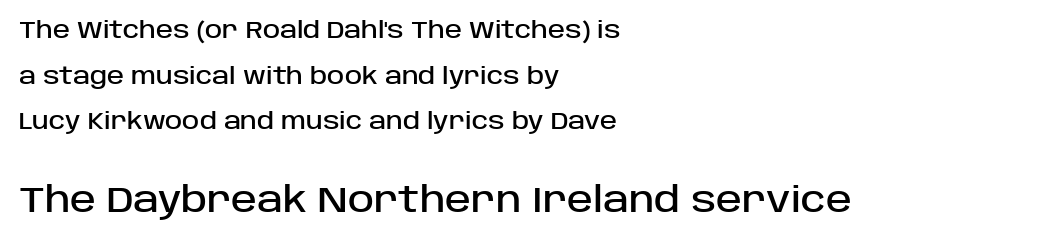
The image shows 35 px sans-serif type, upright; set left-aligned, loose line spacing (1.98x), normal letter spacing, not underlined; the second (bottom) block is 1.52x larger; low stroke contrast and a large x-height.
